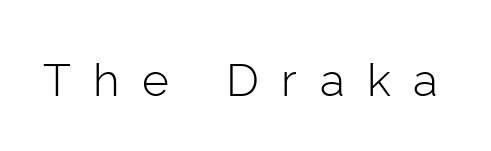
The image shows 46 px light sans-serif type, upright; set unusually wide letter spacing (+0.49 em), not underlined; low stroke contrast and a medium x-height.
